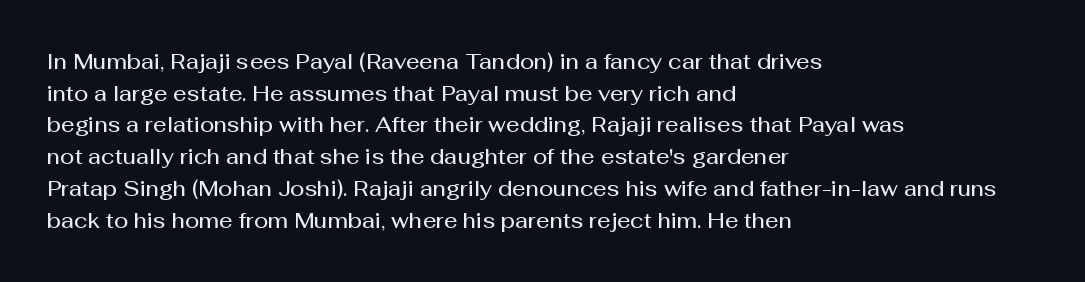
Italic? Not at all — the glyphs are vertical. A typesetter would call this zero additional tracking. The typesetting leans somewhat heavy: a semibold. The string is rendered with underlining switched off. The setting favours the left margin, as ordinary paragraphs usually do.
